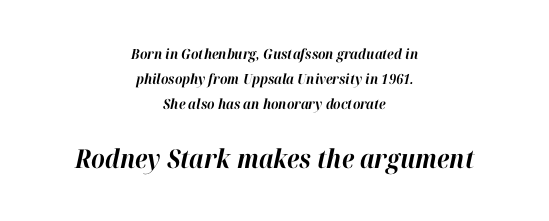
{"italic": "yes", "lean": "right", "slant_degrees": 12, "bold": "yes", "underline": "no", "align": "center", "line_spacing_ratio": 1.8, "letter_spacing": "normal", "letter_spacing_em": 0.0, "larger_block": "second", "size_ratio": 1.86, "glyph_px": 26}
